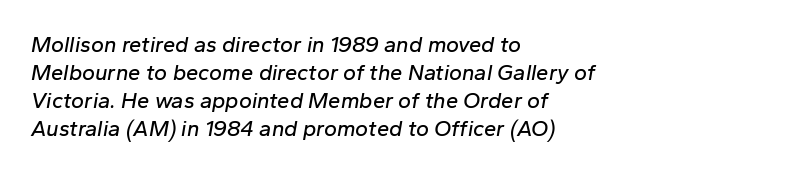
The image shows 22 px text type, italic (leaning right); set left-aligned, normal line spacing (1.28x), normal letter spacing, not underlined.
